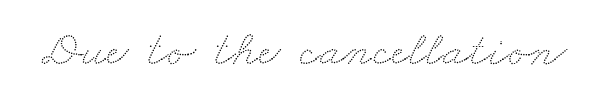
Quick note: underline off. The passage shown is typed in a proportional face where columns would drift. Caption: standard tracking, unaltered.
